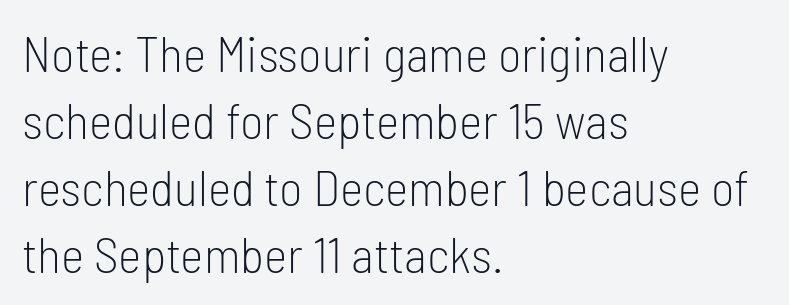
{"serif": "no", "italic": "no", "bold": "no", "weight": "light", "width": "condensed", "stroke_contrast": "low", "x_height": "medium", "monospaced": "no", "underline": "no", "align": "left", "line_spacing": "normal", "line_spacing_ratio": 1.34, "letter_spacing": "normal", "letter_spacing_em": 0.0, "glyph_px": 50}
